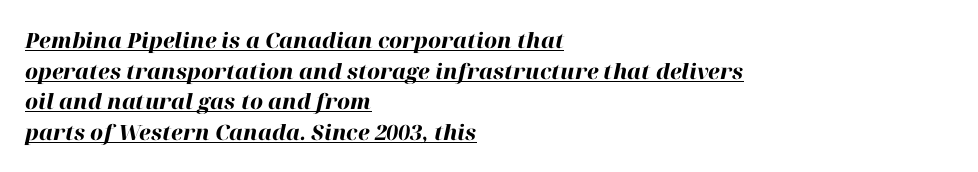
Q: Is the text bold? A: Yes.
Q: Is the text italic (slanted)? A: Yes, it leans right by about 12 degrees.
Q: Is the text underlined? A: Yes.
Q: How is the paragraph aligned? A: Left-aligned.
Q: Is the spacing between letters normal or unusually wide? A: Normal.
Q: Is the spacing between lines tight, normal or loose? A: Normal.
